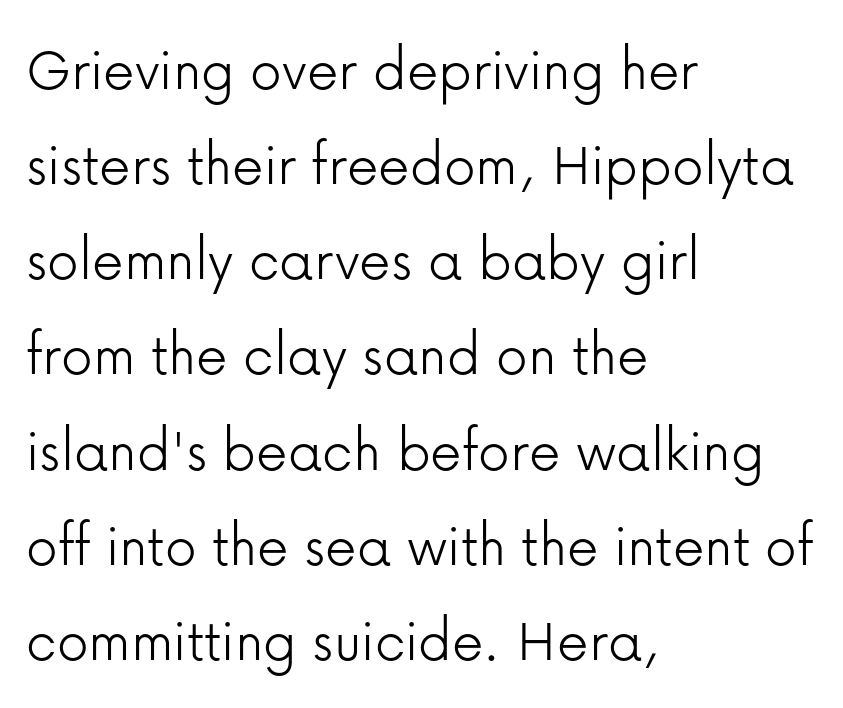
The image shows 63 px light sans-serif type, upright; set left-aligned, normal line spacing (1.51x), normal letter spacing, not underlined; low stroke contrast and a medium x-height.
